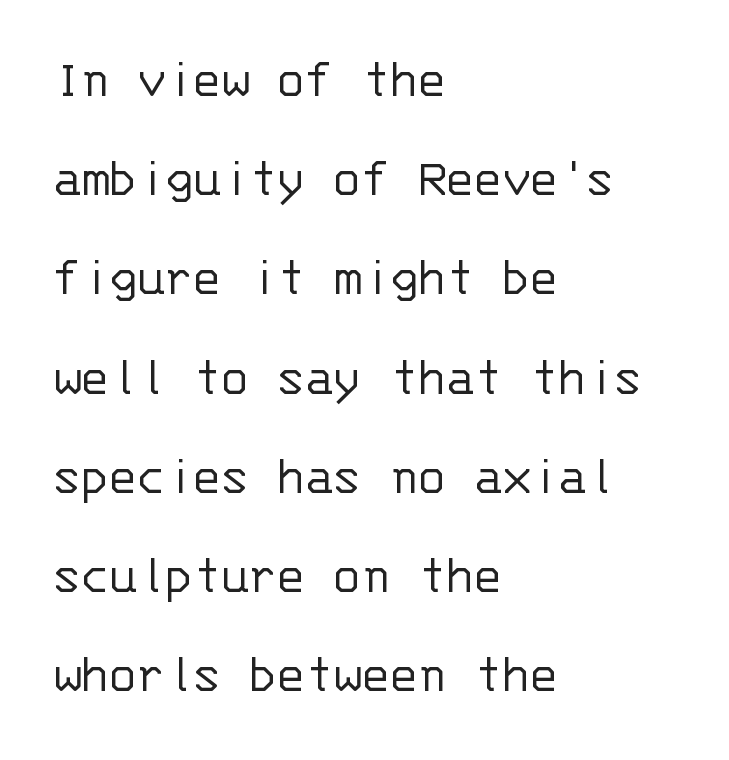
In terms of posture, this sample is upright. Leftover space on each line is placed entirely after the last word. Spacing between characters is what you'd get straight out of the box. Each stroke keeps to a modest, everyday thickness or less. No word sits above an underline. The text was rendered using a sans face with plain stroke endings.
